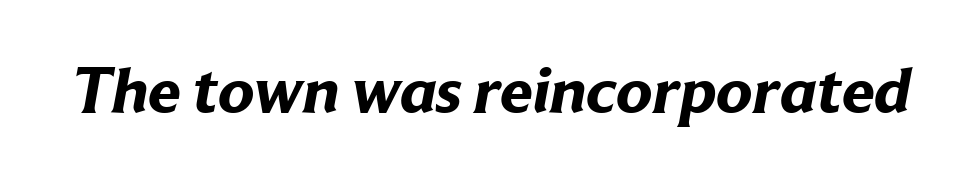
Q: Is the text bold? A: Yes.
Q: Is the typeface a serif or a sans-serif typeface? A: Sans-serif.
Q: Is the text underlined? A: No.
Q: Is the spacing between letters normal or unusually wide? A: Normal.
Q: Width (condensed, normal, or wide)? A: Normal.
Q: Stroke contrast? A: Low.
Q: x-height? A: Medium.
Q: Monospaced? A: No.
